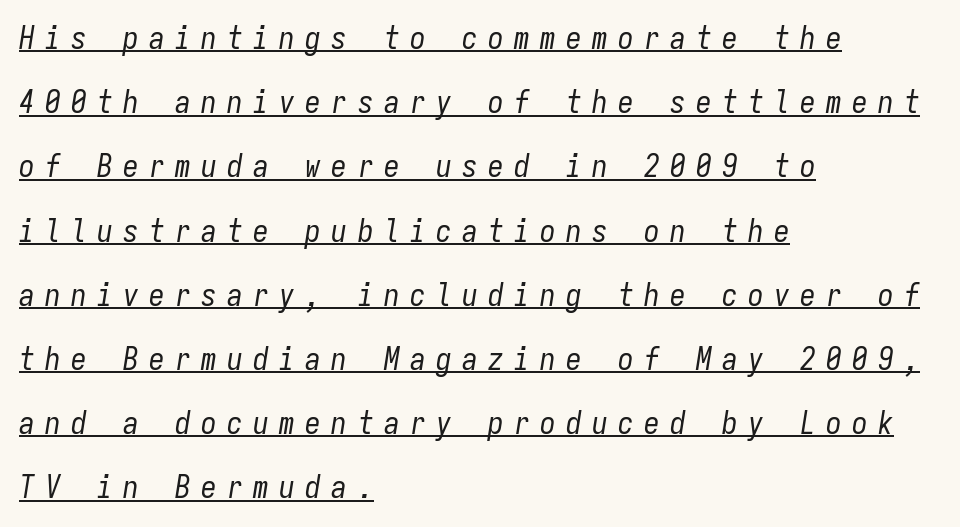
{"italic": "yes", "lean": "right", "slant_degrees": 9, "bold": "no", "weight": "regular", "width": "condensed", "stroke_contrast": "low", "x_height": "medium", "monospaced": "yes", "underline": "yes", "align": "left", "line_spacing": "loose", "line_spacing_ratio": 2.07, "letter_spacing": "wide", "letter_spacing_em": 0.34, "glyph_px": 31}
